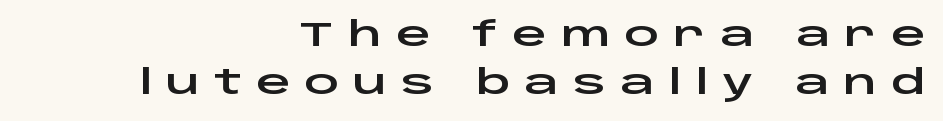
Q: Is the text italic (slanted)? A: No, it is upright.
Q: Is the typeface a serif or a sans-serif typeface? A: Sans-serif.
Q: Is the text underlined? A: No.
Q: How is the paragraph aligned? A: Right-aligned.
Q: Is the spacing between letters normal or unusually wide? A: Unusually wide.
Q: Is the spacing between lines tight, normal or loose? A: Normal.
Q: Width (condensed, normal, or wide)? A: Wide.
Q: Stroke contrast? A: Low.
Q: x-height? A: Large.
Q: Monospaced? A: No.
